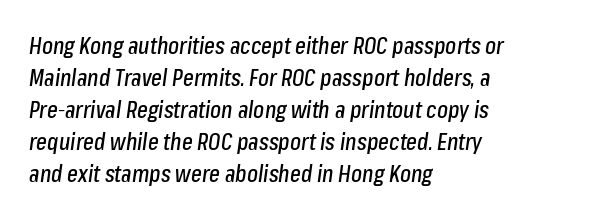
Q: Is the text italic (slanted)? A: Yes, it leans right by about 8 degrees.
Q: Is the text underlined? A: No.
Q: How is the paragraph aligned? A: Left-aligned.
Q: Is the spacing between letters normal or unusually wide? A: Normal.
Q: Is the spacing between lines tight, normal or loose? A: Normal.
